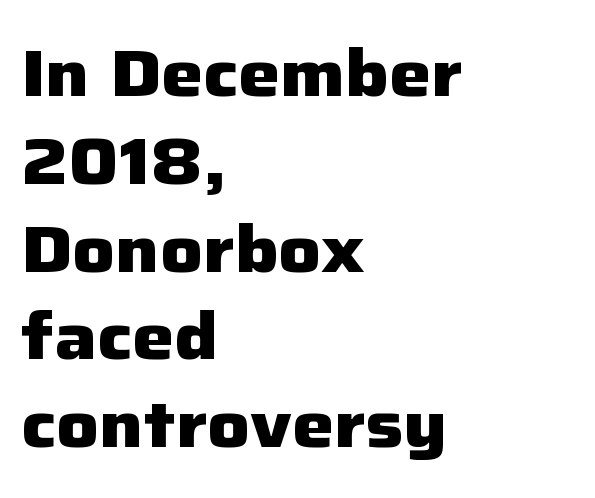
The image shows 66 px heavy sans-serif type, upright; set left-aligned, normal line spacing (1.33x), normal letter spacing, not underlined; low stroke contrast and a medium x-height.
